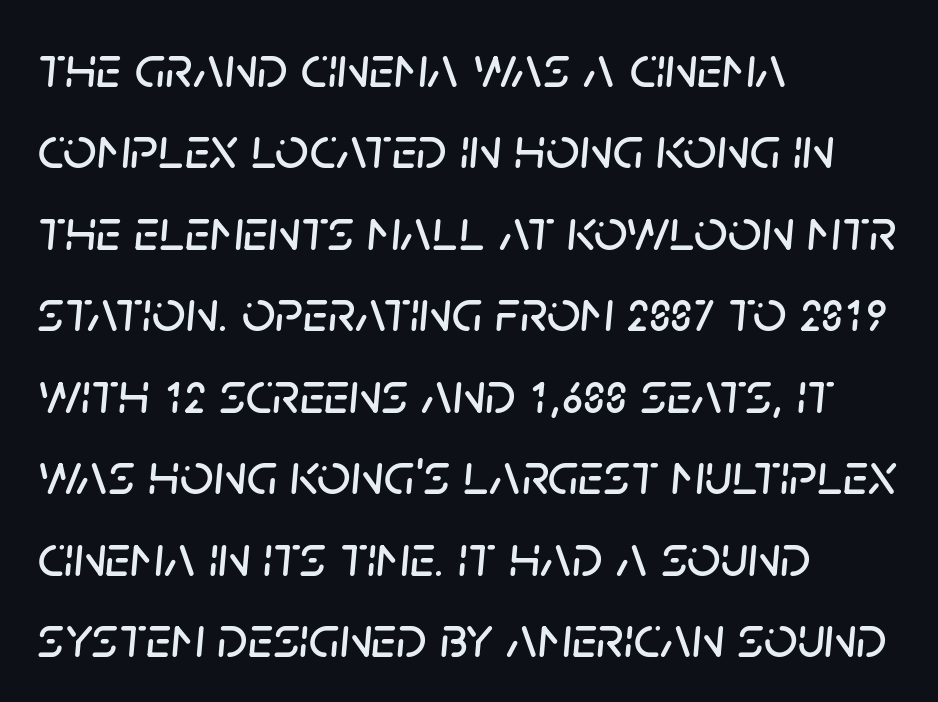
Q: Is the text italic (slanted)? A: Yes, it leans right by about 5 degrees.
Q: Is the text underlined? A: No.
Q: How is the paragraph aligned? A: Left-aligned.
Q: Is the spacing between letters normal or unusually wide? A: Normal.
Q: Is the spacing between lines tight, normal or loose? A: Normal.
Q: Width (condensed, normal, or wide)? A: Normal.
Q: Stroke contrast? A: Low.
Q: x-height? A: Large.
Q: Monospaced? A: No.
